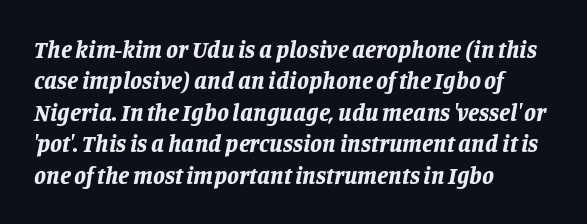
{"italic": "yes", "lean": "right", "slant_degrees": 11, "bold": "yes", "underline": "no", "align": "left", "line_spacing": "normal", "line_spacing_ratio": 1.31, "letter_spacing": "normal", "letter_spacing_em": 0.0, "glyph_px": 24}
